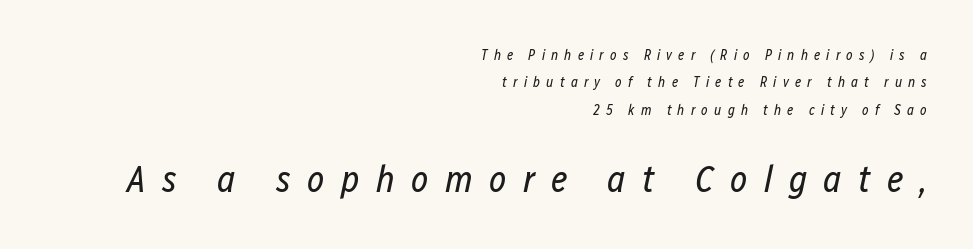
The passage shown is not underscored anywhere. Rows of type keep a wide berth in the vertical direction. This rendering uses right alignment, leaving the left contour irregular. Letters have the restrained weight of plain body copy at most. Do the characters align in a grid? No, the font is proportional.
